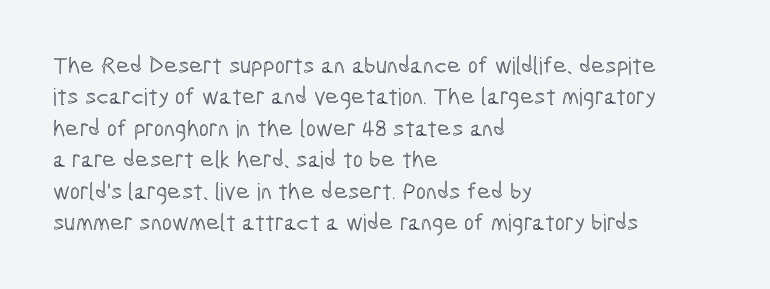
Q: Is the text italic (slanted)? A: No, it is upright.
Q: Is the text underlined? A: No.
Q: How is the paragraph aligned? A: Left-aligned.
Q: Is the spacing between letters normal or unusually wide? A: Normal.
Q: Is the spacing between lines tight, normal or loose? A: Normal.
